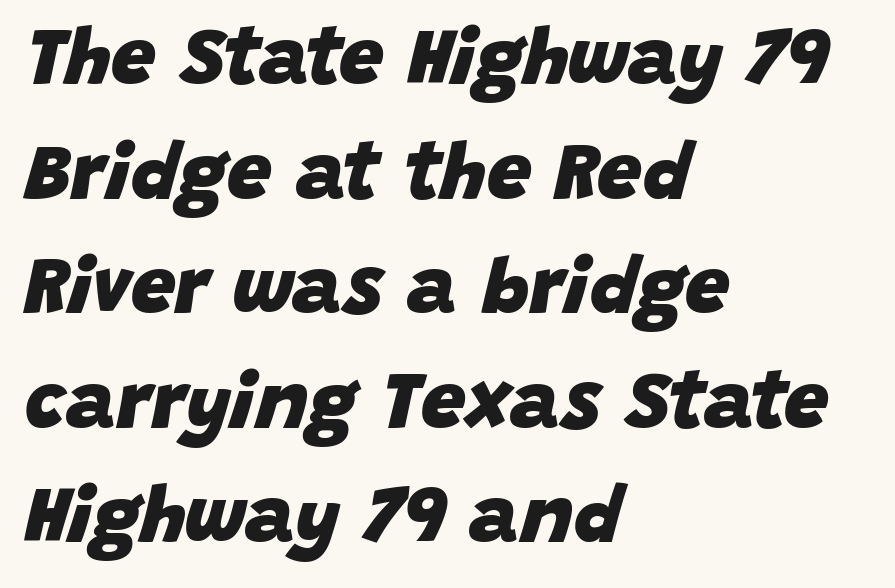
{"italic": "yes", "lean": "right", "slant_degrees": 15, "bold": "yes", "weight": "heavy", "width": "normal", "stroke_contrast": "low", "x_height": "large", "monospaced": "no", "underline": "no", "align": "left", "line_spacing": "normal", "line_spacing_ratio": 1.45, "letter_spacing": "normal", "letter_spacing_em": 0.0, "glyph_px": 79}
